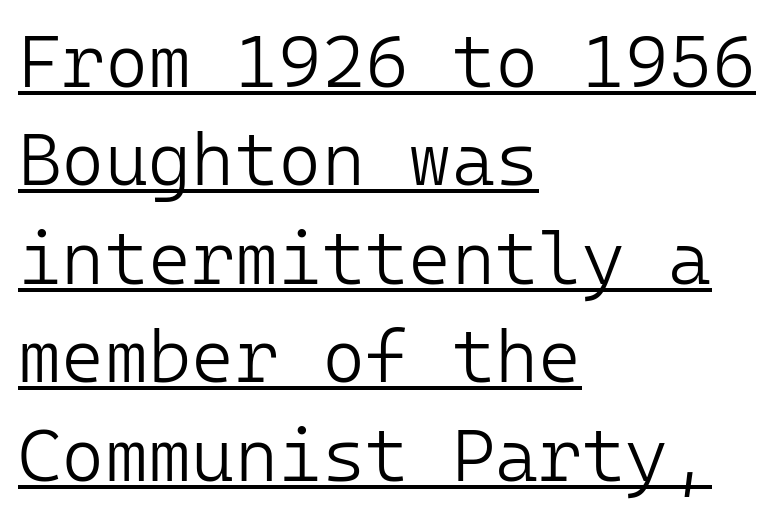
Does extra space separate the letters? No, they use regular spacing. Is this a fixed-width face? Yes — each glyph sits in an identical cell. Note: no serifs on the glyphs. Stroke mass is kept to a normal reading level or below.
